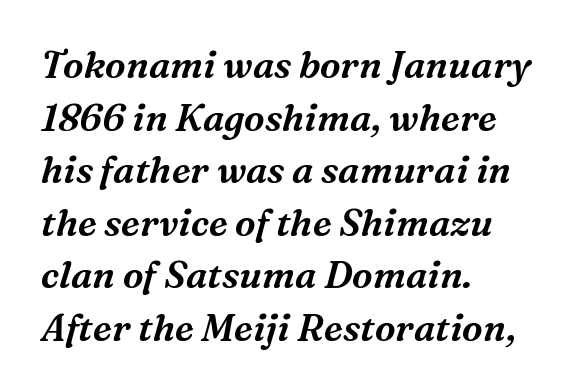
{"serif": "yes", "italic": "yes", "lean": "right", "slant_degrees": 16, "width": "normal", "stroke_contrast": "medium", "x_height": "medium", "monospaced": "no", "underline": "no", "align": "left", "line_spacing": "normal", "line_spacing_ratio": 1.42, "letter_spacing": "normal", "letter_spacing_em": 0.0, "glyph_px": 37}
